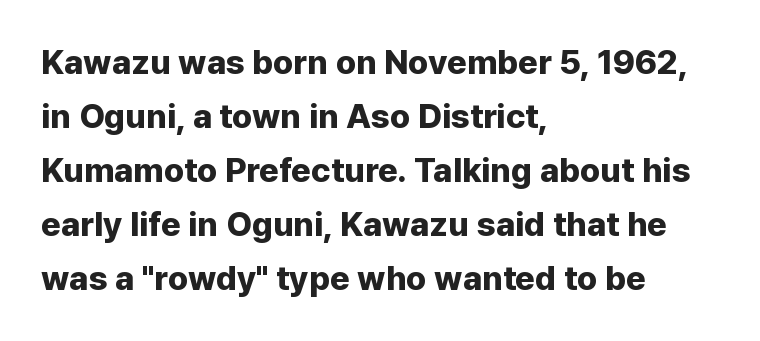
The image shows 34 px bold sans-serif type, upright; set left-aligned, normal line spacing (1.59x), normal letter spacing, not underlined; low stroke contrast and a medium x-height.
